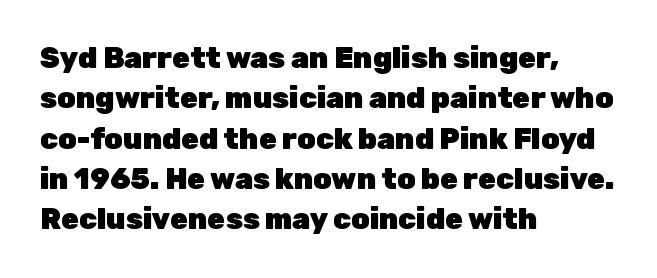
The image shows 29 px heavy sans-serif type, upright; set left-aligned, normal line spacing (1.39x), normal letter spacing, not underlined; low stroke contrast and a medium x-height.
